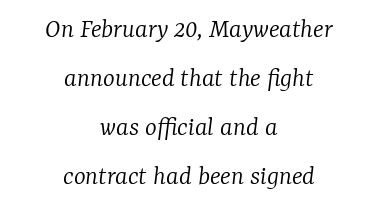
{"serif": "yes", "italic": "yes", "lean": "right", "slant_degrees": 7, "bold": "no", "weight": "light", "width": "normal", "stroke_contrast": "low", "x_height": "medium", "monospaced": "no", "underline": "no", "align": "center", "line_spacing_ratio": 1.75, "letter_spacing": "normal", "letter_spacing_em": 0.0, "glyph_px": 28}
